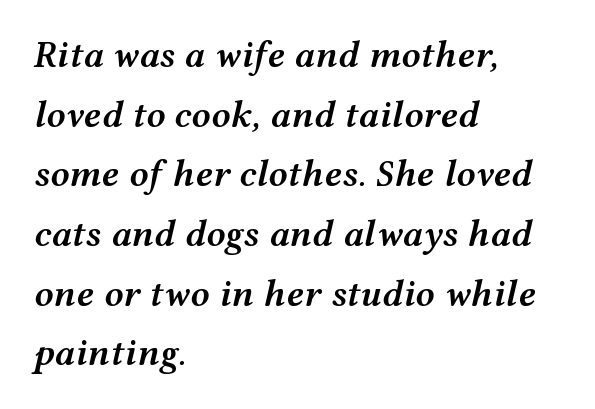
The image shows 38 px semibold, wide type, italic (leaning right); set left-aligned, normal line spacing (1.57x), normal letter spacing, not underlined; medium stroke contrast and a medium x-height.
